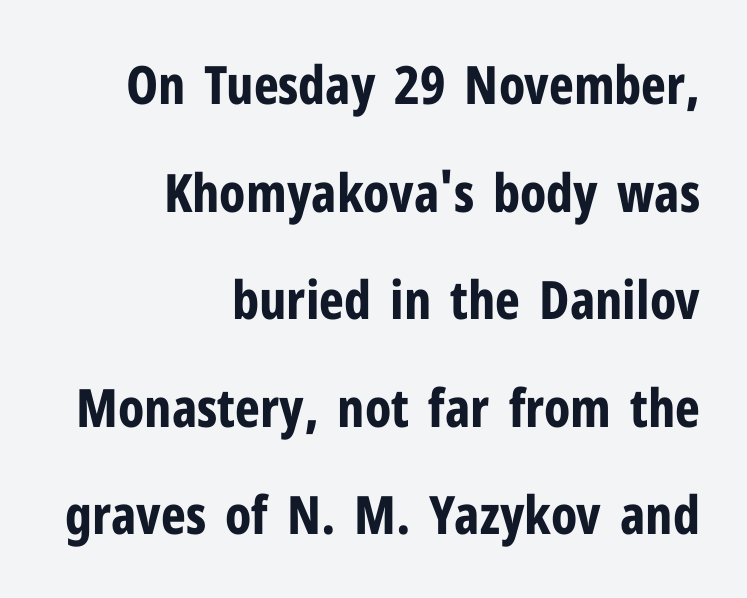
The image shows 53 px bold, condensed sans-serif type, upright; set right-aligned, loose line spacing (2.03x), normal letter spacing, not underlined; low stroke contrast and a medium x-height.
